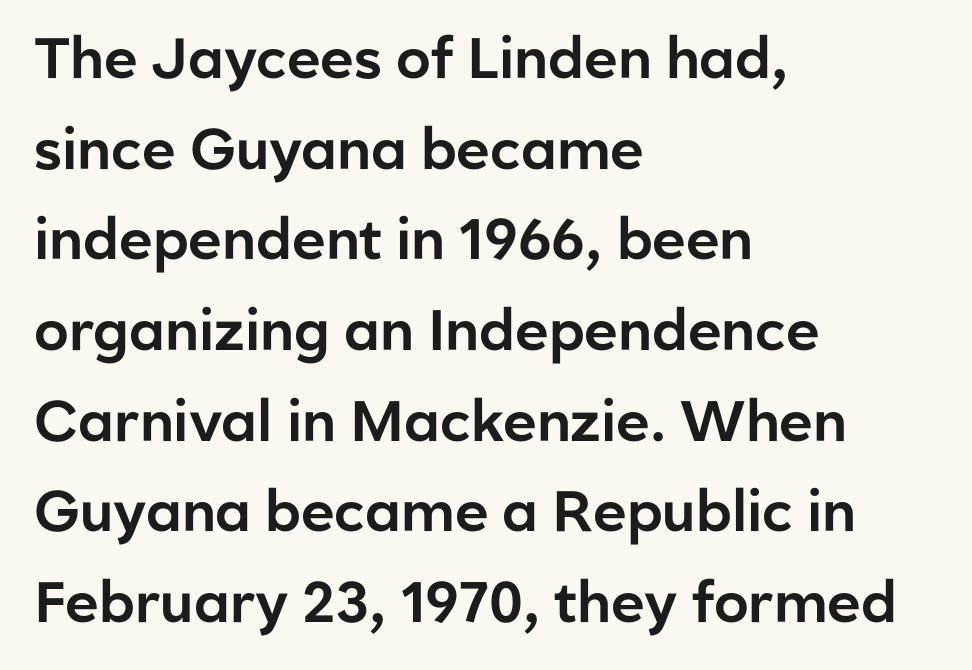
The image shows 57 px sans-serif type, upright; set left-aligned, normal line spacing (1.59x), normal letter spacing, not underlined; low stroke contrast and a medium x-height.
